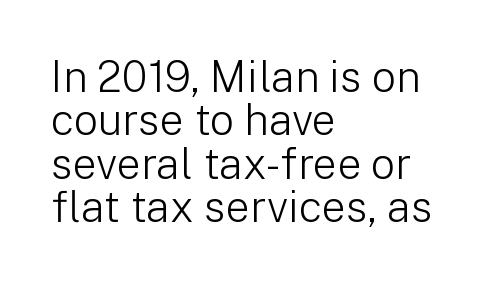
{"serif": "no", "italic": "no", "bold": "no", "weight": "light", "width": "normal", "stroke_contrast": "low", "x_height": "medium", "monospaced": "no", "underline": "no", "align": "left", "line_spacing": "tight", "line_spacing_ratio": 1.01, "letter_spacing": "normal", "letter_spacing_em": 0.0, "glyph_px": 43}
